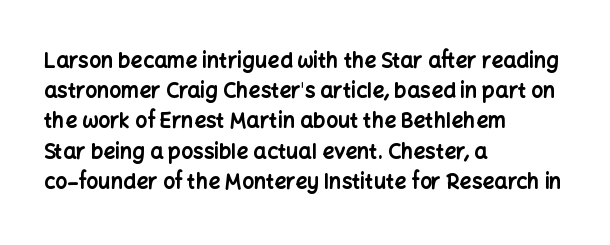
Q: Is the text bold? A: Yes.
Q: Is the text italic (slanted)? A: No, it is upright.
Q: Is the text underlined? A: No.
Q: How is the paragraph aligned? A: Left-aligned.
Q: Is the spacing between letters normal or unusually wide? A: Normal.
Q: Is the spacing between lines tight, normal or loose? A: Normal.
